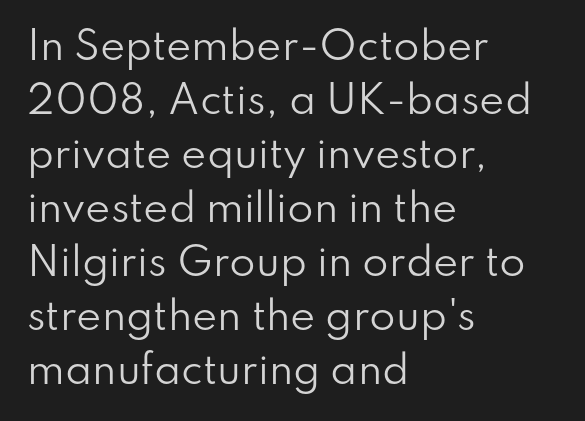
Glyph-to-glyph distance matches everyday printed text. This is the regular roman posture of the typeface. The glyphs in this specimen are sans serif. This sample has the flowing, uneven cadence of proportional lettering.
